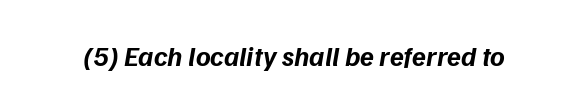
Q: Is the text bold? A: Yes.
Q: Is the typeface a serif or a sans-serif typeface? A: Sans-serif.
Q: Is the text underlined? A: No.
Q: Is the spacing between letters normal or unusually wide? A: Normal.
Q: Width (condensed, normal, or wide)? A: Normal.
Q: Stroke contrast? A: Low.
Q: x-height? A: Medium.
Q: Monospaced? A: No.
